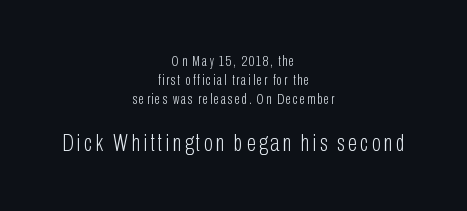
Each row of text sits above clean, open space. Designer's note — italics off, roman on. Scale increases going downward across the two blocks. The font is comparable to plain body text, perhaps lighter. Both edges are ragged and mirror each other, which tells us the setting is centered. This sample keeps an unexceptional amount of space between lines.
